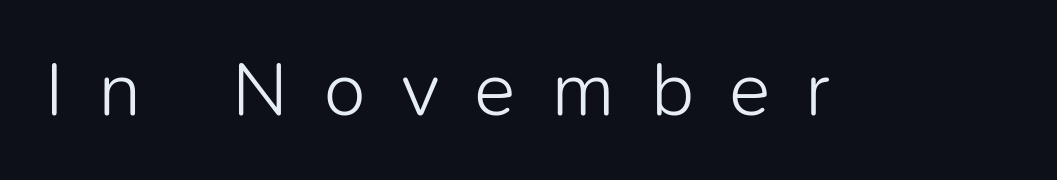
{"serif": "no", "italic": "no", "bold": "no", "weight": "light", "width": "normal", "stroke_contrast": "low", "x_height": "medium", "monospaced": "no", "underline": "no", "letter_spacing": "wide", "letter_spacing_em": 0.47, "glyph_px": 76}
